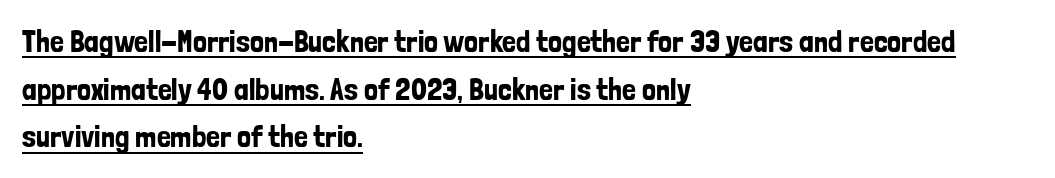
The image shows 31 px condensed sans-serif type, upright; set left-aligned, normal line spacing (1.54x), normal letter spacing, underlined; low stroke contrast and a medium x-height.
